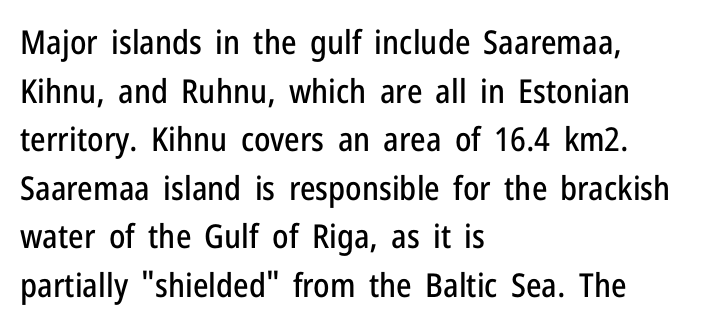
{"serif": "no", "italic": "no", "width": "condensed", "stroke_contrast": "low", "x_height": "medium", "monospaced": "no", "underline": "no", "align": "left", "line_spacing": "normal", "line_spacing_ratio": 1.47, "letter_spacing": "normal", "letter_spacing_em": 0.0, "glyph_px": 33}
